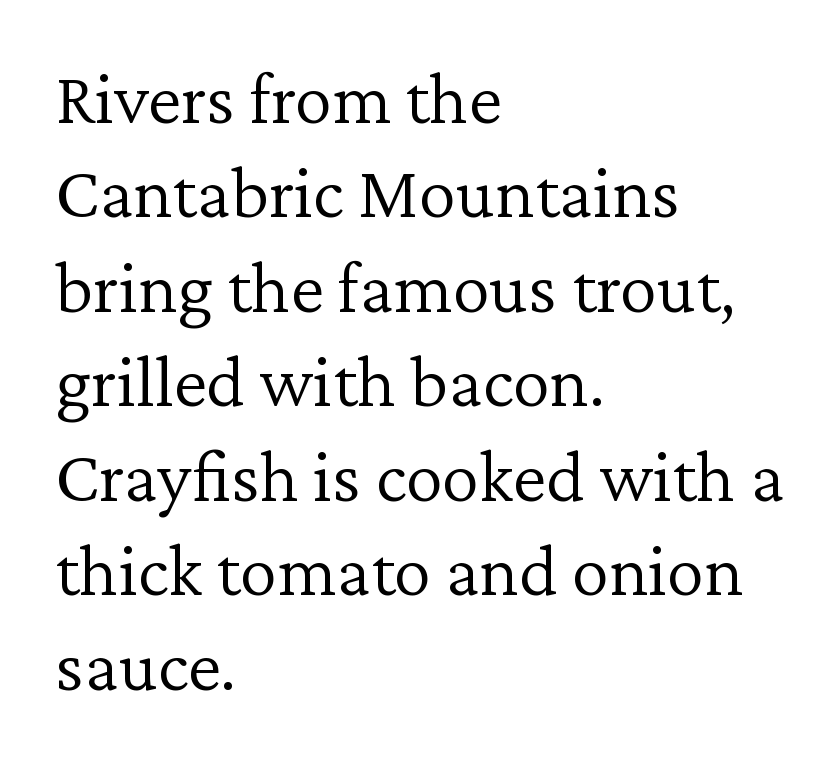
The letters advance in unequal steps, a hallmark of proportional type. In CSS terms this would be text-align: left. Here the glyphs are tracked normally, forming tight word shapes. Nothing heavy about these letters — not bold at all.
